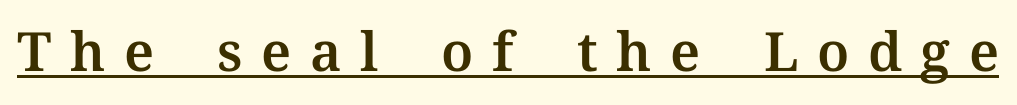
Q: Is the text italic (slanted)? A: No, it is upright.
Q: Is the typeface a serif or a sans-serif typeface? A: Serif.
Q: Is the text underlined? A: Yes.
Q: Is the spacing between letters normal or unusually wide? A: Unusually wide.
Q: Width (condensed, normal, or wide)? A: Normal.
Q: Stroke contrast? A: Medium.
Q: x-height? A: Medium.
Q: Monospaced? A: No.
